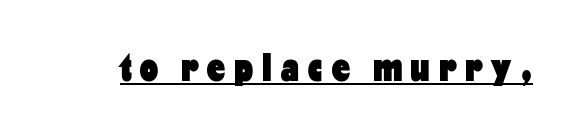
The letters stand straight up with perfectly vertical stems. Has an underline been added? It has. Emphasis by weight is at full strength: bold. The face used here is proportionally spaced, like ordinary book or web type.
